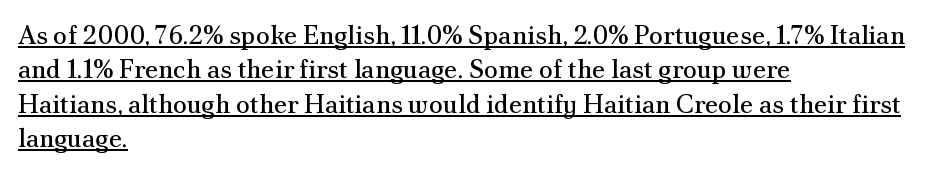
A quiet, ordinary-to-light weight characterises the typeface. Students, observe: this is what conventionally led text looks like. If you drew a line through each stem, it would be perfectly vertical. The ragged edge is on the right, which tells us the setting is flush left.
